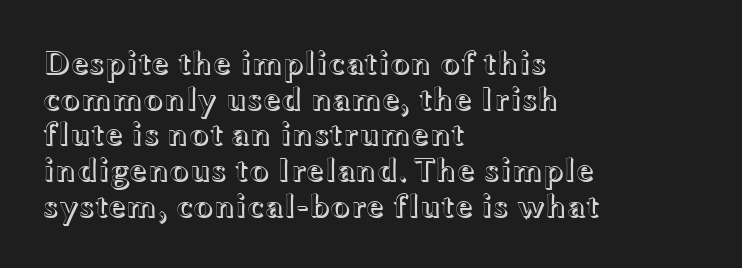
{"italic": "no", "width": "wide", "x_height": "medium", "monospaced": "no", "underline": "no", "align": "left", "line_spacing": "tight", "line_spacing_ratio": 1.08, "letter_spacing": "normal", "letter_spacing_em": 0.0, "glyph_px": 33}
